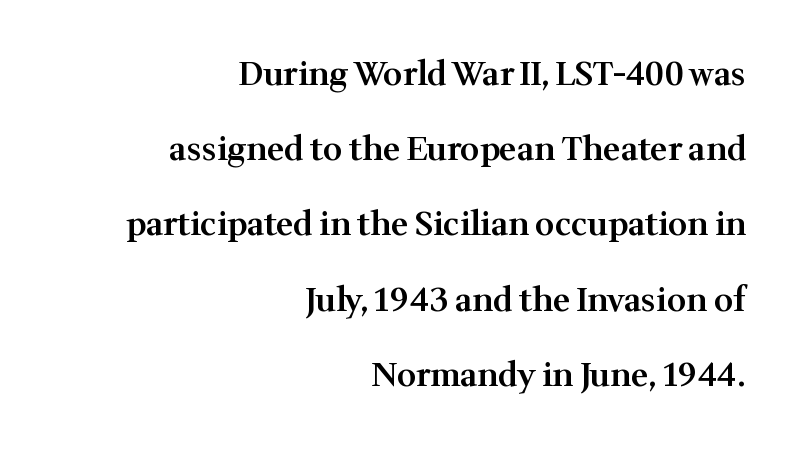
{"serif": "yes", "italic": "no", "bold": "semi", "weight": "semibold", "width": "normal", "stroke_contrast": "medium", "x_height": "medium", "monospaced": "no", "underline": "no", "align": "right", "line_spacing": "loose", "line_spacing_ratio": 2.28, "letter_spacing": "normal", "letter_spacing_em": 0.0, "glyph_px": 33}
